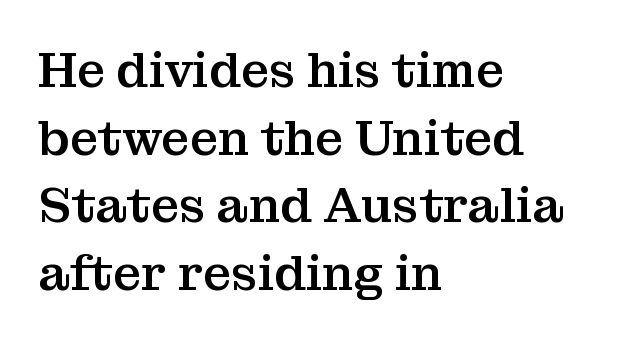
Q: Is the text italic (slanted)? A: No, it is upright.
Q: Is the typeface a serif or a sans-serif typeface? A: Serif.
Q: Is the text underlined? A: No.
Q: How is the paragraph aligned? A: Left-aligned.
Q: Is the spacing between letters normal or unusually wide? A: Normal.
Q: Is the spacing between lines tight, normal or loose? A: Normal.
Q: Width (condensed, normal, or wide)? A: Normal.
Q: Stroke contrast? A: Medium.
Q: x-height? A: Medium.
Q: Monospaced? A: No.
